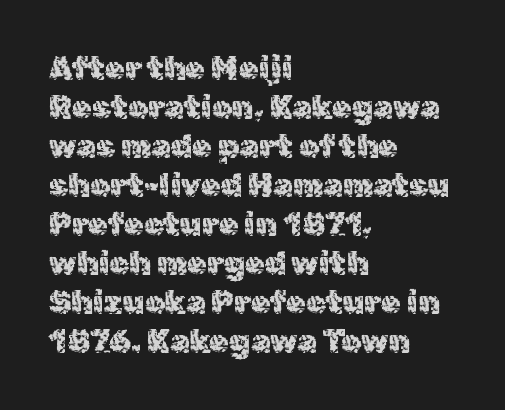
No extra ink here — the face is not bold. Here the designer chose a conventional face with non-uniform glyph widths. Every row of glyphs begins at an identical x-position on the left. These lines keep a tight, regular rhythm from letter to letter.
